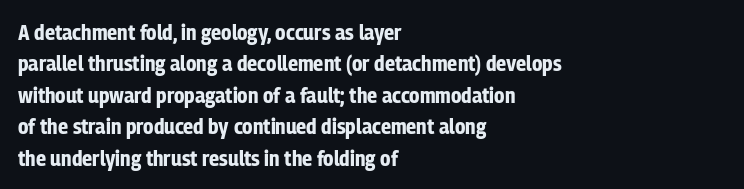
Q: Is the text bold? A: Yes.
Q: Is the text italic (slanted)? A: No, it is upright.
Q: Is the text underlined? A: No.
Q: How is the paragraph aligned? A: Left-aligned.
Q: Is the spacing between letters normal or unusually wide? A: Normal.
Q: Is the spacing between lines tight, normal or loose? A: Normal.
